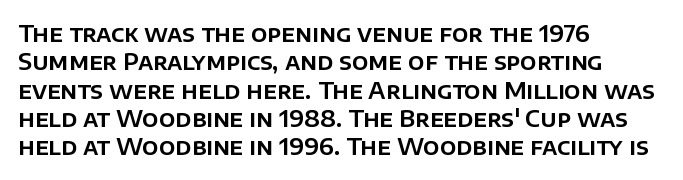
Q: Is the text italic (slanted)? A: No, it is upright.
Q: Is the text underlined? A: No.
Q: How is the paragraph aligned? A: Left-aligned.
Q: Is the spacing between letters normal or unusually wide? A: Normal.
